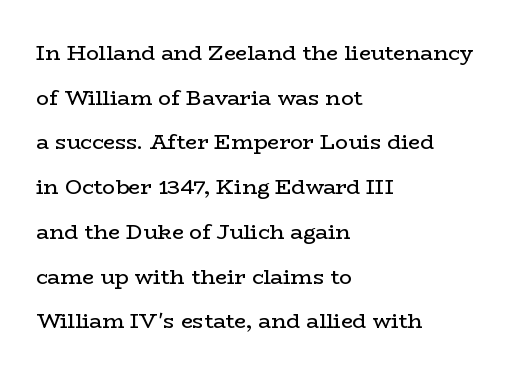
The image shows 21 px text type, upright; set left-aligned, loose line spacing (2.13x), normal letter spacing, not underlined.
